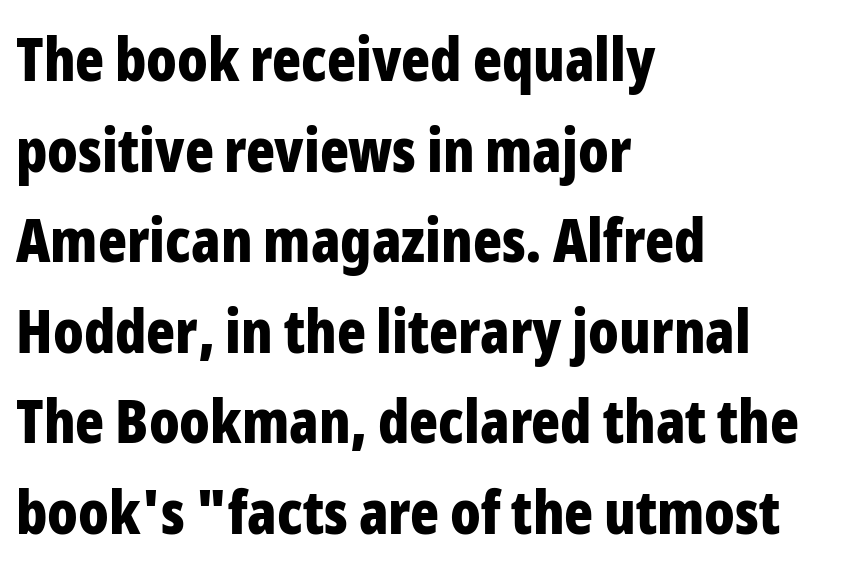
{"serif": "no", "italic": "no", "bold": "yes", "weight": "bold", "width": "condensed", "stroke_contrast": "low", "x_height": "medium", "monospaced": "no", "underline": "no", "align": "left", "line_spacing": "normal", "line_spacing_ratio": 1.51, "letter_spacing": "normal", "letter_spacing_em": 0.0, "glyph_px": 60}
